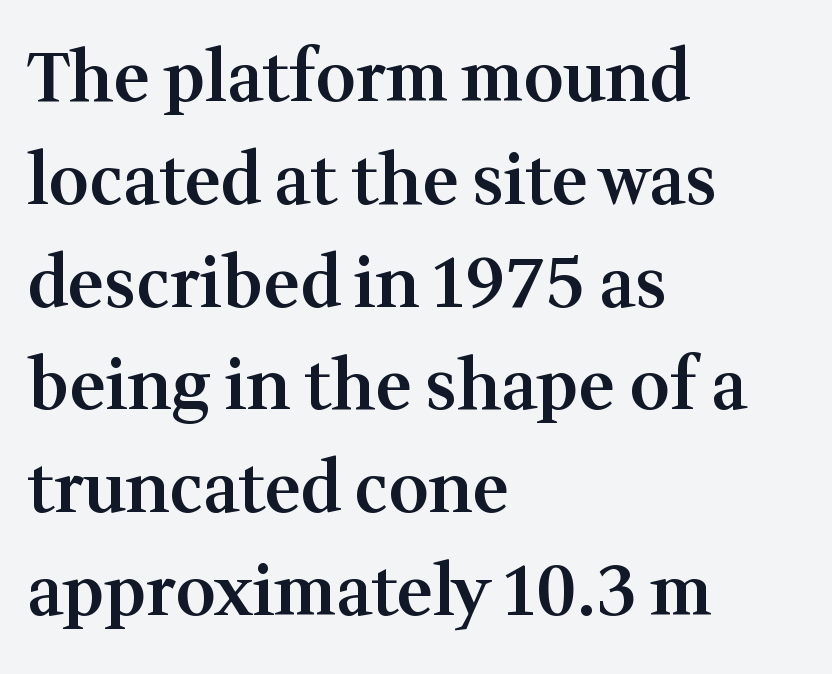
Q: Is the text bold? A: Semi-bold.
Q: Is the text italic (slanted)? A: No, it is upright.
Q: Is the typeface a serif or a sans-serif typeface? A: Serif.
Q: Is the text underlined? A: No.
Q: How is the paragraph aligned? A: Left-aligned.
Q: Is the spacing between letters normal or unusually wide? A: Normal.
Q: Is the spacing between lines tight, normal or loose? A: Normal.
Q: Width (condensed, normal, or wide)? A: Normal.
Q: Stroke contrast? A: Medium.
Q: x-height? A: Medium.
Q: Monospaced? A: No.
